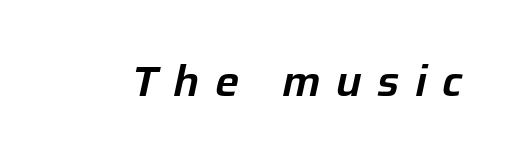
Q: Is the text italic (slanted)? A: Yes, it leans right by about 12 degrees.
Q: Is the text underlined? A: No.
Q: Is the spacing between letters normal or unusually wide? A: Unusually wide.
Q: Width (condensed, normal, or wide)? A: Normal.
Q: Stroke contrast? A: Low.
Q: x-height? A: Medium.
Q: Monospaced? A: No.
